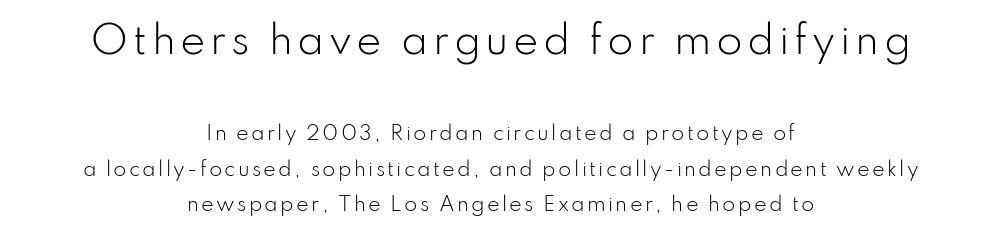
{"serif": "no", "italic": "no", "bold": "no", "weight": "light", "width": "normal", "stroke_contrast": "low", "x_height": "small", "monospaced": "no", "underline": "no", "align": "center", "line_spacing_ratio": 1.88, "larger_block": "first", "size_ratio": 2.0, "glyph_px": 38}
